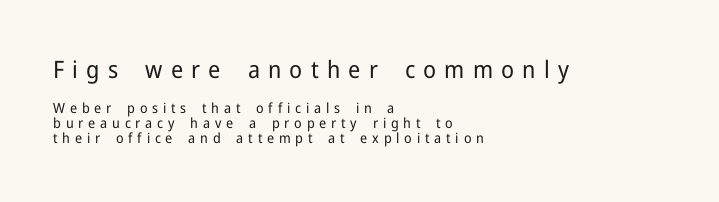
{"italic": "no", "bold": "no", "underline": "no", "align": "left", "line_spacing": "tight", "line_spacing_ratio": 1.08, "letter_spacing": "wide", "letter_spacing_em": 0.34, "larger_block": "first", "size_ratio": 1.71, "glyph_px": 24}
